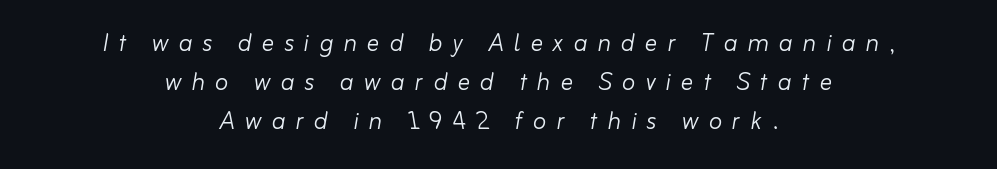
Q: Is the text bold? A: No.
Q: Is the text italic (slanted)? A: Yes, it leans right by about 10 degrees.
Q: Is the text underlined? A: No.
Q: How is the paragraph aligned? A: Centered.
Q: Is the spacing between letters normal or unusually wide? A: Unusually wide.
Q: Is the spacing between lines tight, normal or loose? A: Normal.
Q: Width (condensed, normal, or wide)? A: Normal.
Q: Stroke contrast? A: Low.
Q: x-height? A: Small.
Q: Monospaced? A: No.
